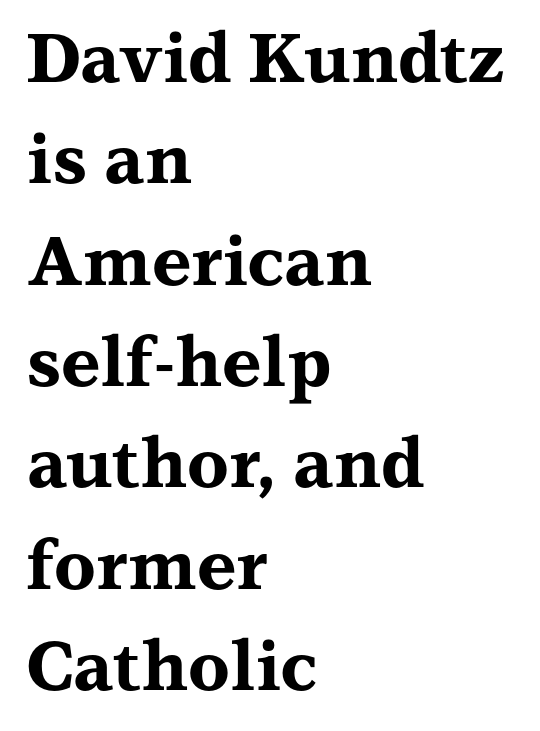
The image shows 68 px bold, wide serif type, upright; set left-aligned, normal line spacing (1.49x), normal letter spacing, not underlined; medium stroke contrast and a medium x-height.
